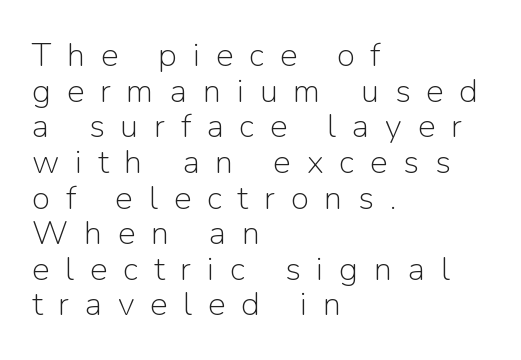
{"serif": "no", "italic": "no", "bold": "no", "weight": "light", "width": "normal", "stroke_contrast": "low", "x_height": "medium", "monospaced": "no", "underline": "no", "align": "left", "line_spacing": "tight", "line_spacing_ratio": 1.08, "letter_spacing": "wide", "letter_spacing_em": 0.48, "glyph_px": 33}
